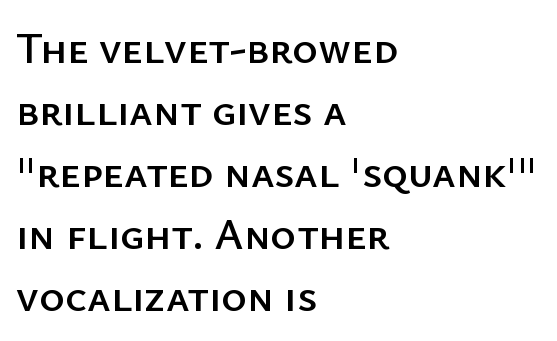
Q: Is the text italic (slanted)? A: No, it is upright.
Q: Is the typeface a serif or a sans-serif typeface? A: Sans-serif.
Q: Is the text underlined? A: No.
Q: How is the paragraph aligned? A: Left-aligned.
Q: Is the spacing between letters normal or unusually wide? A: Normal.
Q: Is the spacing between lines tight, normal or loose? A: Normal.
Q: Width (condensed, normal, or wide)? A: Normal.
Q: Stroke contrast? A: Low.
Q: x-height? A: Medium.
Q: Monospaced? A: No.
